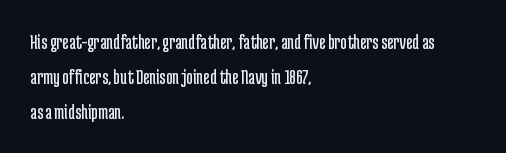
The image shows 22 px text type, upright; set left-aligned, normal line spacing (1.58x), normal letter spacing, not underlined.
